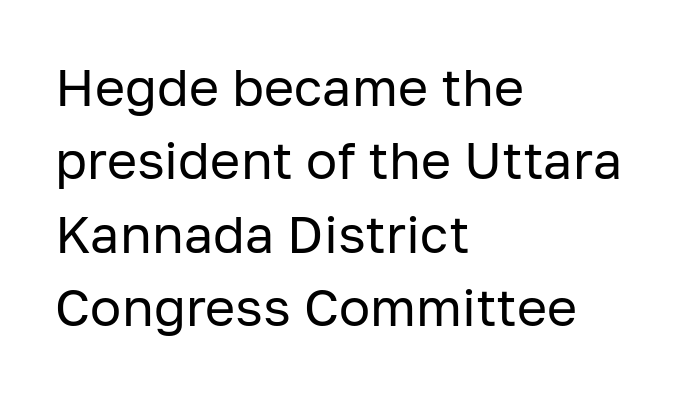
It's the straight-up-and-down kind of type. Stems and bowls with no extra thickness — not bold. You could call the tracking neutral — neither tight nor loose. Look at the bottom of the vertical strokes: they stop flat, with no serifs. This sample is left-justified, so line endings fall wherever the words run out.
